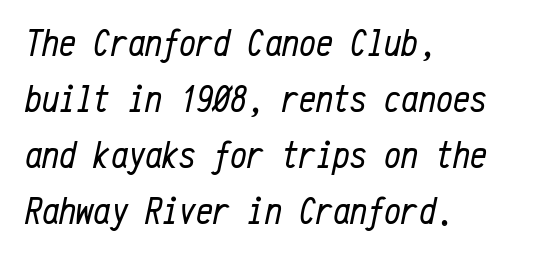
{"italic": "yes", "lean": "right", "slant_degrees": 12, "bold": "no", "weight": "regular", "width": "condensed", "stroke_contrast": "low", "x_height": "medium", "monospaced": "yes", "underline": "no", "align": "left", "line_spacing": "normal", "line_spacing_ratio": 1.47, "letter_spacing": "normal", "letter_spacing_em": 0.0, "glyph_px": 38}
